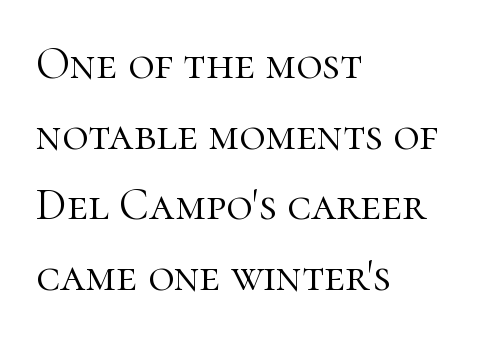
The image shows 45 px light serif type, upright; set left-aligned, normal line spacing (1.57x), normal letter spacing, not underlined; high stroke contrast and a medium x-height.
